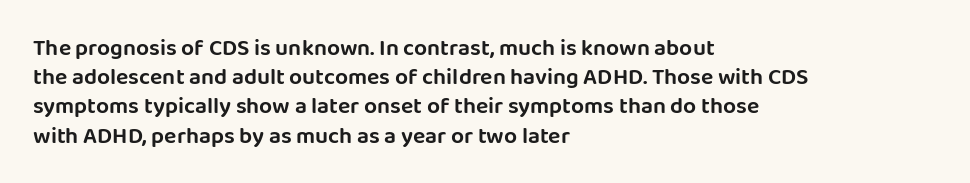
{"italic": "no", "underline": "no", "align": "left", "line_spacing": "normal", "line_spacing_ratio": 1.27, "letter_spacing": "normal", "letter_spacing_em": 0.0, "glyph_px": 23}
